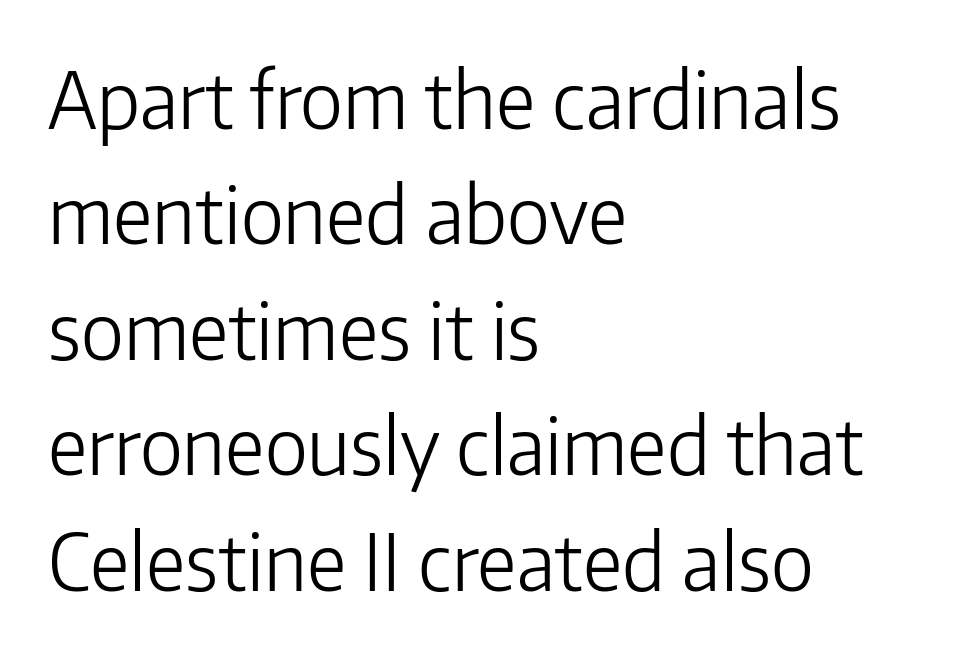
{"serif": "no", "italic": "no", "bold": "no", "weight": "light", "width": "normal", "stroke_contrast": "low", "x_height": "medium", "monospaced": "no", "underline": "no", "align": "left", "line_spacing": "normal", "line_spacing_ratio": 1.48, "letter_spacing": "normal", "letter_spacing_em": 0.0, "glyph_px": 78}
